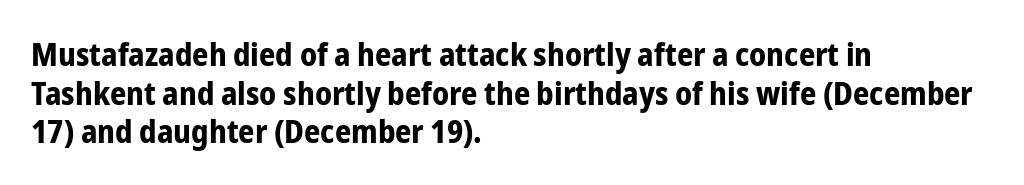
The face used here is proportionally spaced, like ordinary book or web type. Honestly, the letter spacing is just normal — you wouldn't notice it. Nobody drew a line under any word here. Is this a sans? Yes — the strokes have no serifs.
